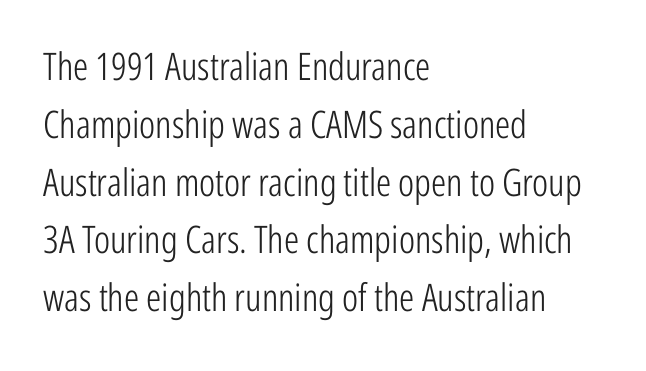
{"serif": "no", "italic": "no", "bold": "no", "weight": "light", "width": "condensed", "stroke_contrast": "low", "x_height": "medium", "monospaced": "no", "underline": "no", "align": "left", "line_spacing": "normal", "line_spacing_ratio": 1.52, "letter_spacing": "normal", "letter_spacing_em": 0.0, "glyph_px": 38}
